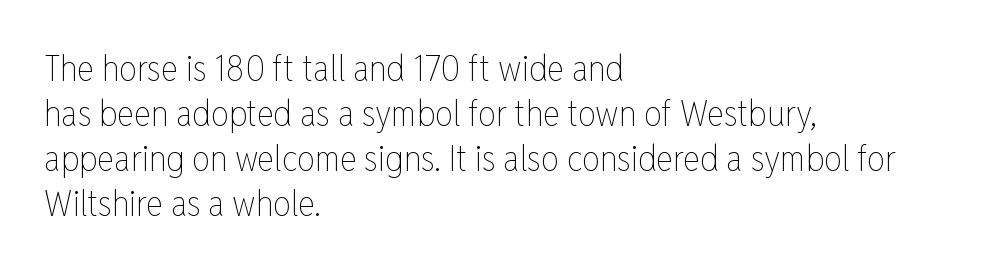
The image shows 36 px thin, condensed type, upright; set left-aligned, normal line spacing (1.25x), normal letter spacing, not underlined; low stroke contrast and a medium x-height.
